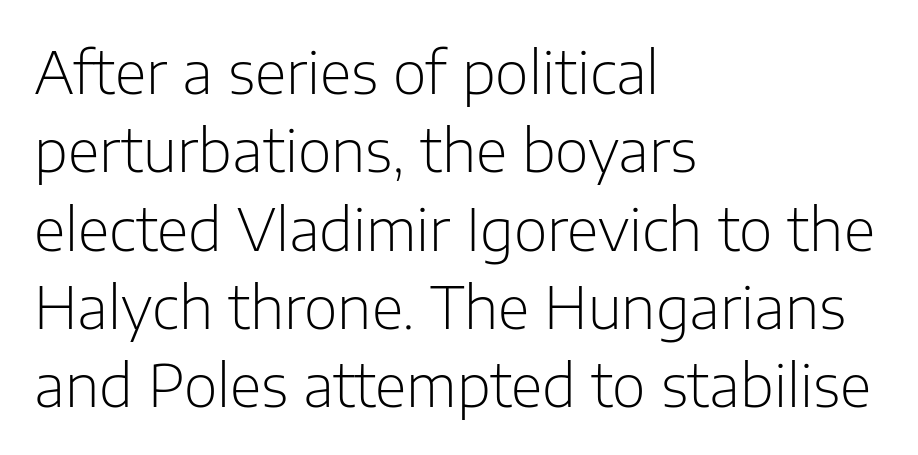
The image shows 58 px light sans-serif type, upright; set left-aligned, normal line spacing (1.35x), normal letter spacing, not underlined; low stroke contrast and a medium x-height.
